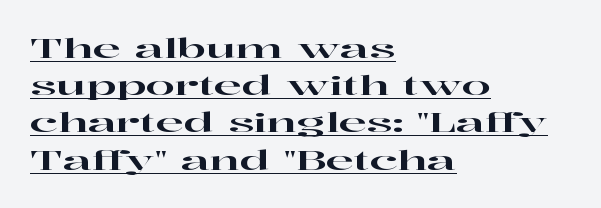
Q: Is the text italic (slanted)? A: No, it is upright.
Q: Is the text underlined? A: Yes.
Q: How is the paragraph aligned? A: Left-aligned.
Q: Is the spacing between letters normal or unusually wide? A: Normal.
Q: Is the spacing between lines tight, normal or loose? A: Normal.
